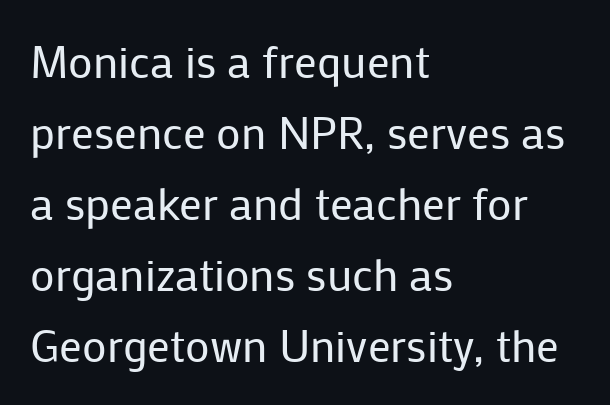
Q: Is the text bold? A: No.
Q: Is the text italic (slanted)? A: No, it is upright.
Q: Is the typeface a serif or a sans-serif typeface? A: Sans-serif.
Q: Is the text underlined? A: No.
Q: How is the paragraph aligned? A: Left-aligned.
Q: Is the spacing between letters normal or unusually wide? A: Normal.
Q: Is the spacing between lines tight, normal or loose? A: Normal.
Q: Width (condensed, normal, or wide)? A: Normal.
Q: Stroke contrast? A: Low.
Q: x-height? A: Medium.
Q: Monospaced? A: No.
